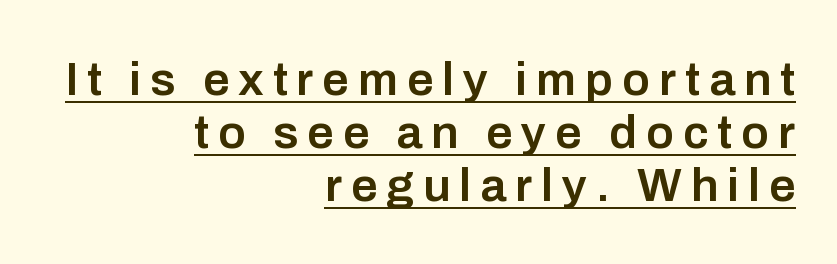
Each new line begins almost immediately beneath the previous one. The glyphs have the mass of a demibold cut, below bold. Line endings align vertically; line beginnings do not. These lines are rendered in a variable-pitch font. Students, observe the line beneath the letters — that is underlining.
